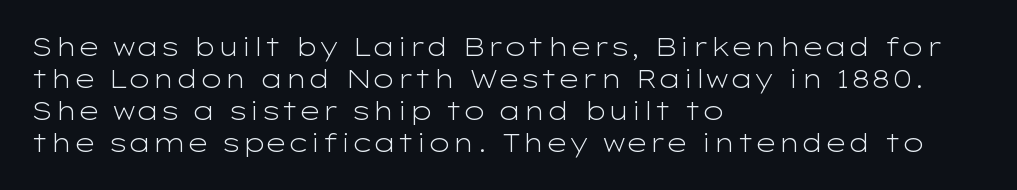
The image shows 25 px text type, upright; set left-aligned, normal line spacing (1.28x), normal letter spacing, not underlined.
